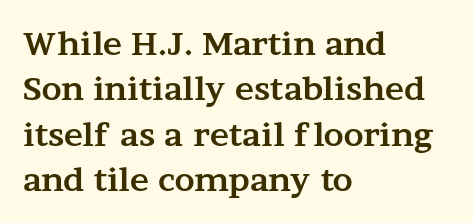
The image shows 32 px bold, wide serif type, upright; set left-aligned, normal line spacing (1.42x), normal letter spacing, not underlined; medium stroke contrast and a medium x-height.
